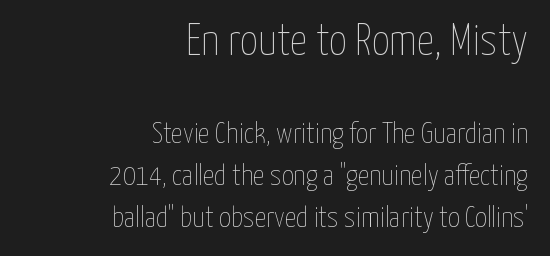
The letters advance in unequal steps, a hallmark of proportional type. Lines of text with bare space underneath. Does the leading feel generous? No, just average. Is the block centered? No — it sits flush against the right margin. The letters in the upper block stand taller than those in the block below.
